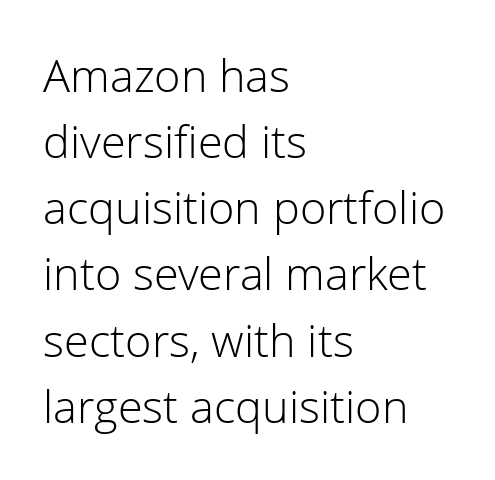
{"serif": "no", "italic": "no", "bold": "no", "weight": "light", "width": "normal", "stroke_contrast": "low", "x_height": "medium", "monospaced": "no", "underline": "no", "align": "left", "line_spacing": "normal", "line_spacing_ratio": 1.47, "letter_spacing": "normal", "letter_spacing_em": 0.0, "glyph_px": 45}
